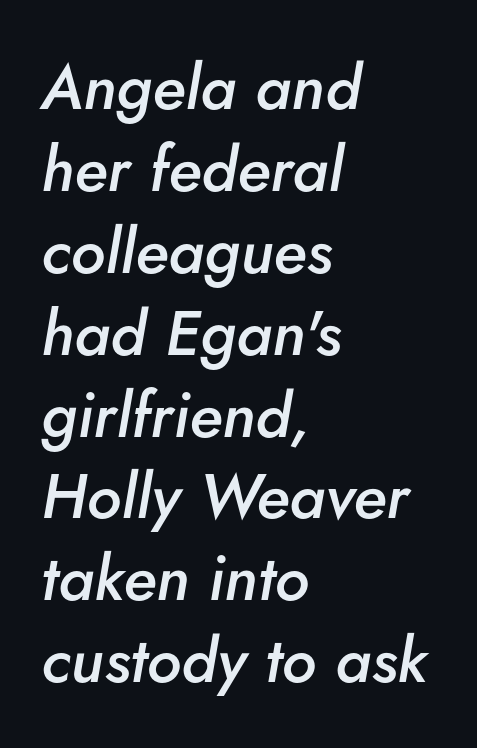
The image shows 63 px semibold type, italic (leaning right); set left-aligned, normal line spacing (1.3x), normal letter spacing, not underlined; low stroke contrast and a small x-height.
